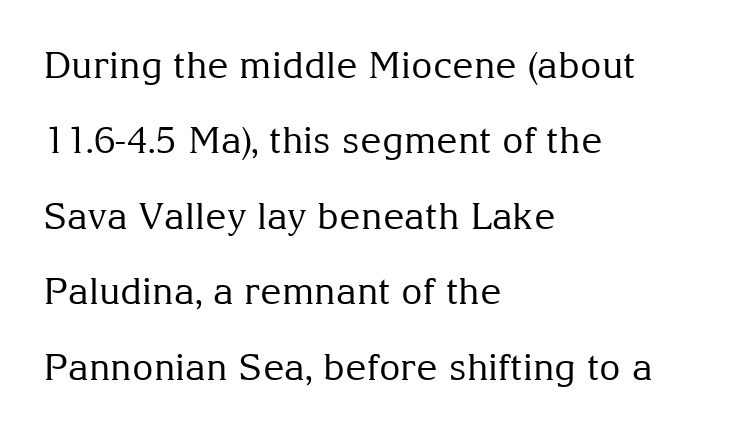
Q: Is the text bold? A: No.
Q: Is the text italic (slanted)? A: No, it is upright.
Q: Is the typeface a serif or a sans-serif typeface? A: Serif.
Q: Is the text underlined? A: No.
Q: How is the paragraph aligned? A: Left-aligned.
Q: Is the spacing between letters normal or unusually wide? A: Normal.
Q: Is the spacing between lines tight, normal or loose? A: Loose.
Q: Width (condensed, normal, or wide)? A: Normal.
Q: Stroke contrast? A: Medium.
Q: x-height? A: Medium.
Q: Monospaced? A: No.
